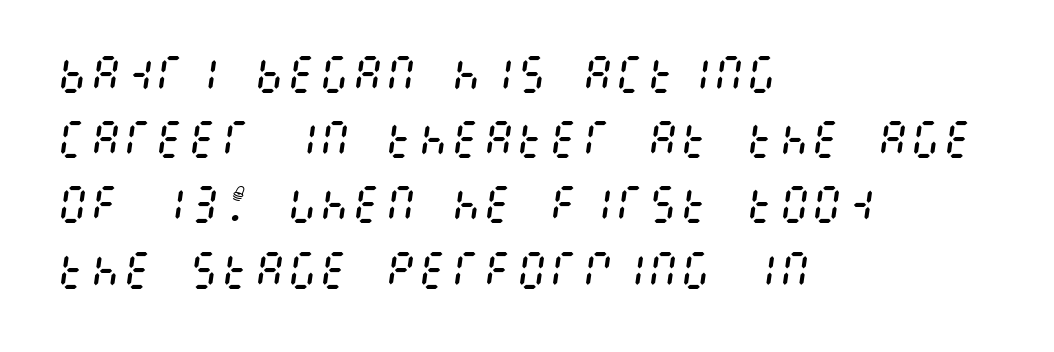
The rows are spaced the way most documents space them. Typeset ragged right — the left edge is the straight one. How are the letters spaced? Ordinarily, with no added tracking. Yep, that's italic — everything's leaning. These glyphs show unthickened strokes, regular width or finer. The passage shown is not underscored anywhere.
